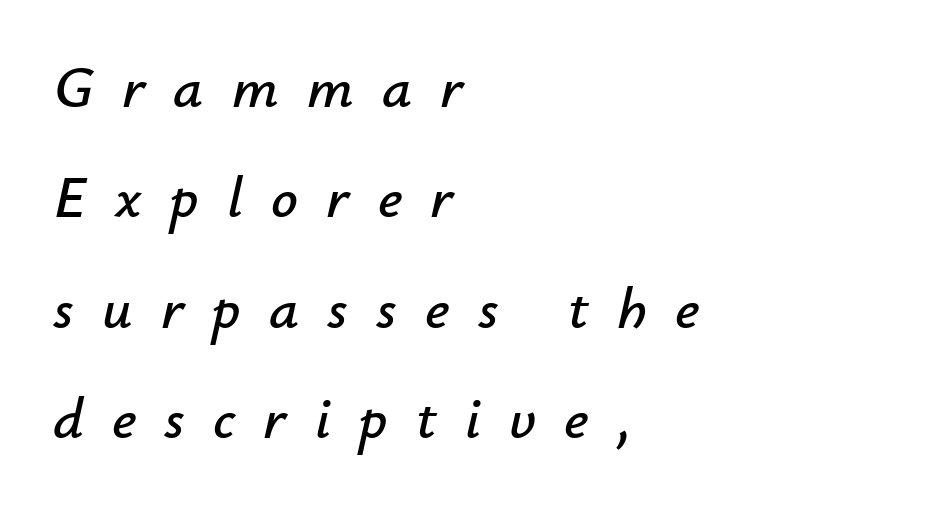
{"italic": "yes", "lean": "right", "slant_degrees": 12, "width": "normal", "stroke_contrast": "low", "x_height": "small", "monospaced": "no", "underline": "no", "align": "left", "line_spacing_ratio": 1.87, "letter_spacing": "wide", "letter_spacing_em": 0.48, "glyph_px": 59}
